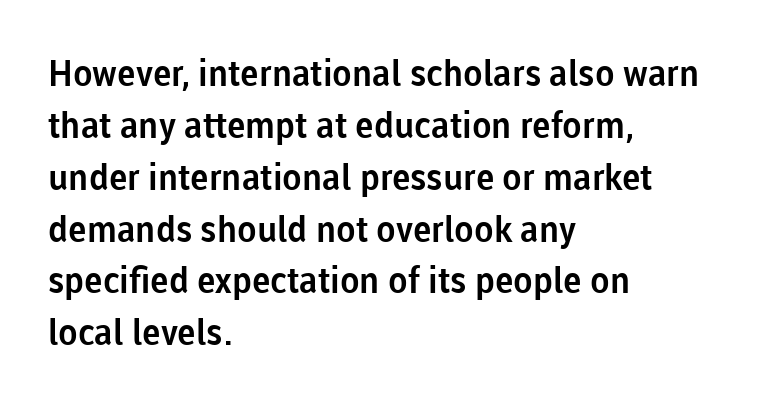
{"serif": "no", "italic": "no", "width": "normal", "stroke_contrast": "low", "x_height": "medium", "monospaced": "no", "underline": "no", "align": "left", "line_spacing": "normal", "line_spacing_ratio": 1.44, "letter_spacing": "normal", "letter_spacing_em": 0.0, "glyph_px": 36}
